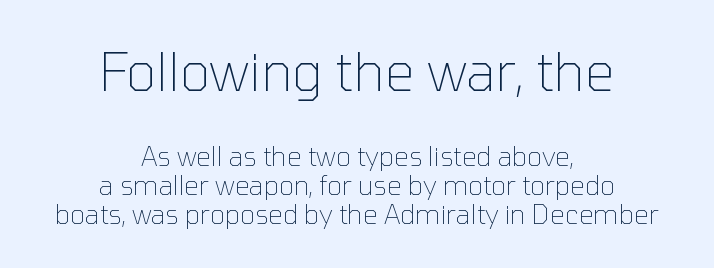
{"serif": "no", "italic": "no", "bold": "no", "weight": "thin", "width": "normal", "stroke_contrast": "low", "x_height": "medium", "monospaced": "no", "underline": "no", "align": "center", "line_spacing": "tight", "line_spacing_ratio": 1.12, "letter_spacing": "normal", "letter_spacing_em": 0.0, "larger_block": "first", "size_ratio": 2.04, "glyph_px": 53}
